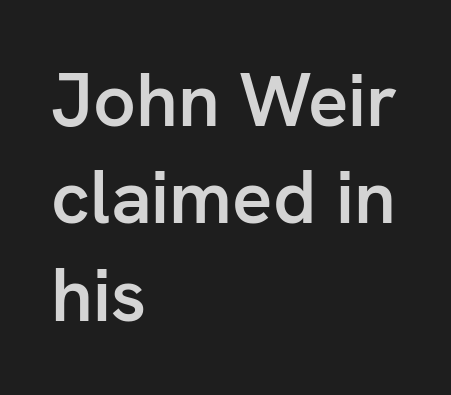
These lines are composed in type without serifs. This is roman type, the default non-slanted kind. No extra tracking has been applied to these lines. Normally led — the rows are evenly, conventionally spaced. A somewhat darkened texture: the type is semibold rather than bold. The face used here is proportionally spaced, like ordinary book or web type.
